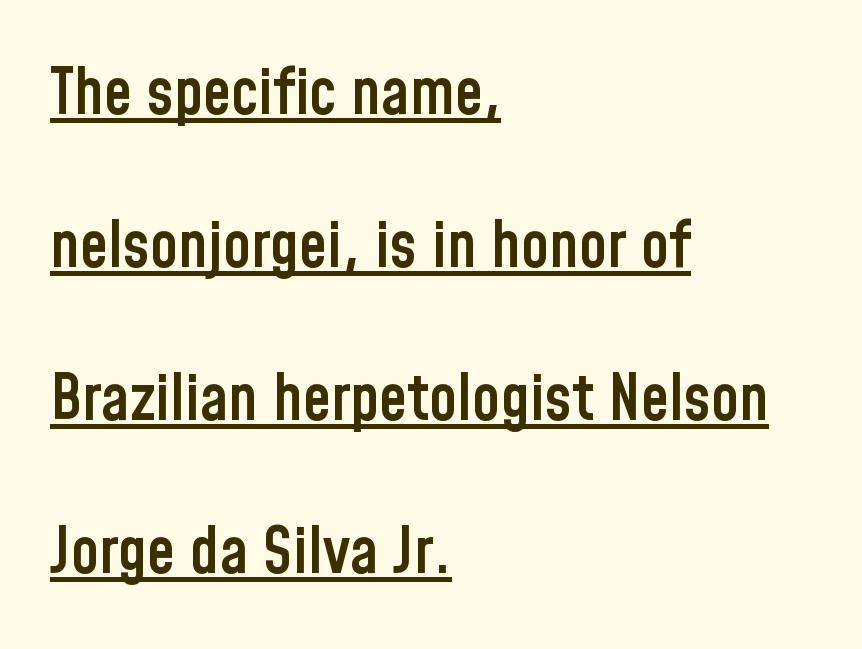
The image shows 64 px semibold, condensed sans-serif type, upright; set left-aligned, loose line spacing (2.39x), normal letter spacing, underlined; low stroke contrast and a medium x-height.
